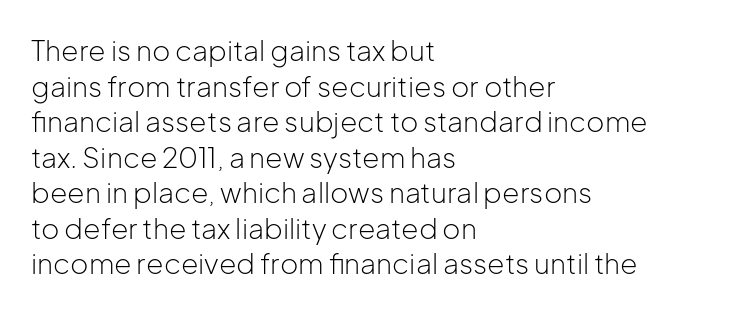
{"serif": "no", "italic": "no", "bold": "no", "weight": "light", "width": "normal", "stroke_contrast": "low", "x_height": "medium", "monospaced": "no", "underline": "no", "align": "left", "line_spacing": "normal", "line_spacing_ratio": 1.27, "letter_spacing": "normal", "letter_spacing_em": 0.0, "glyph_px": 28}
